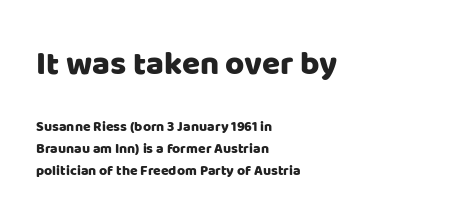
Is the block centered? No — it sits flush against the left margin. Character size in the leading block exceeds that of the trailing block. It's the straight-up-and-down kind of type. The face used here is proportionally spaced, like ordinary book or web type. The face used here is rendered with its standard letterfit. Leading: standard.
